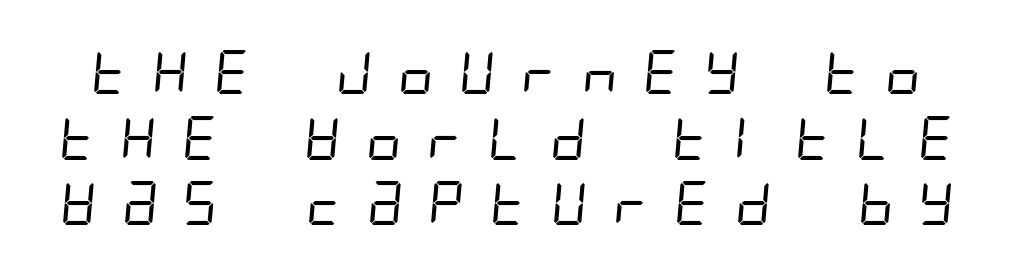
The image shows 44 px regular-weight, condensed sans-serif type; set normal line spacing (1.49x), unusually wide letter spacing (+0.45 em), not underlined; low stroke contrast and a large x-height.
